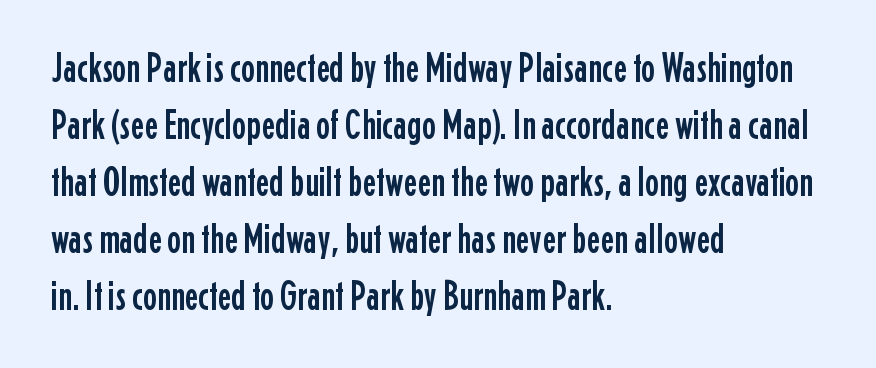
Q: Is the text italic (slanted)? A: No, it is upright.
Q: Is the typeface a serif or a sans-serif typeface? A: Sans-serif.
Q: Is the text underlined? A: No.
Q: How is the paragraph aligned? A: Left-aligned.
Q: Is the spacing between letters normal or unusually wide? A: Normal.
Q: Is the spacing between lines tight, normal or loose? A: Normal.
Q: Width (condensed, normal, or wide)? A: Condensed.
Q: Stroke contrast? A: Low.
Q: x-height? A: Medium.
Q: Monospaced? A: No.
